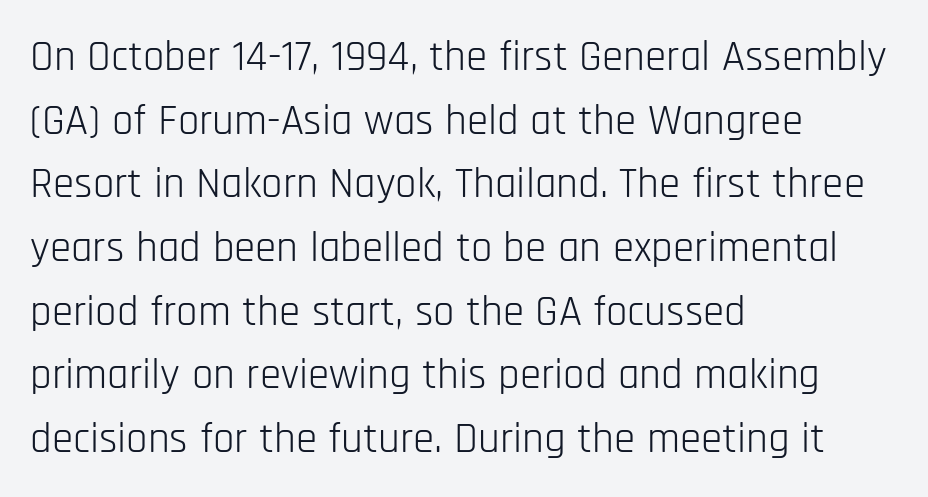
The image shows 43 px light, condensed sans-serif type, upright; set left-aligned, normal line spacing (1.48x), normal letter spacing, not underlined; low stroke contrast and a large x-height.
